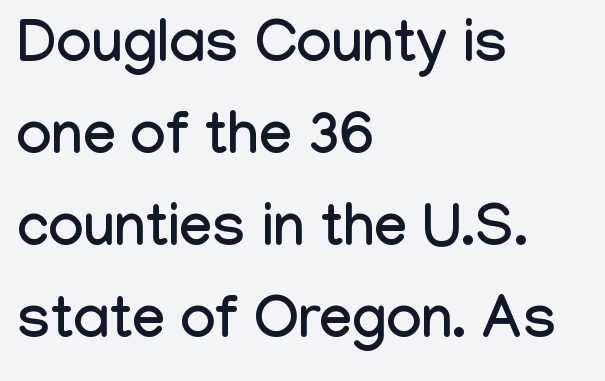
{"serif": "no", "italic": "no", "width": "condensed", "stroke_contrast": "low", "x_height": "medium", "monospaced": "no", "underline": "no", "align": "left", "line_spacing": "normal", "line_spacing_ratio": 1.56, "letter_spacing": "normal", "letter_spacing_em": 0.0, "glyph_px": 59}
